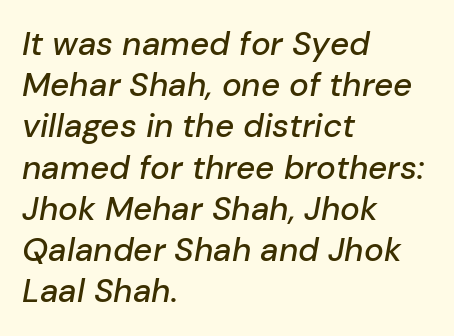
Q: Is the text italic (slanted)? A: Yes, it leans right by about 10 degrees.
Q: Is the text underlined? A: No.
Q: How is the paragraph aligned? A: Left-aligned.
Q: Is the spacing between letters normal or unusually wide? A: Normal.
Q: Is the spacing between lines tight, normal or loose? A: Normal.
Q: Width (condensed, normal, or wide)? A: Normal.
Q: Stroke contrast? A: Low.
Q: x-height? A: Medium.
Q: Monospaced? A: No.
